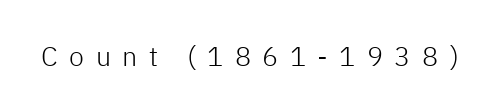
The image shows 27 px text type, upright; set unusually wide letter spacing (+0.42 em), not underlined.
